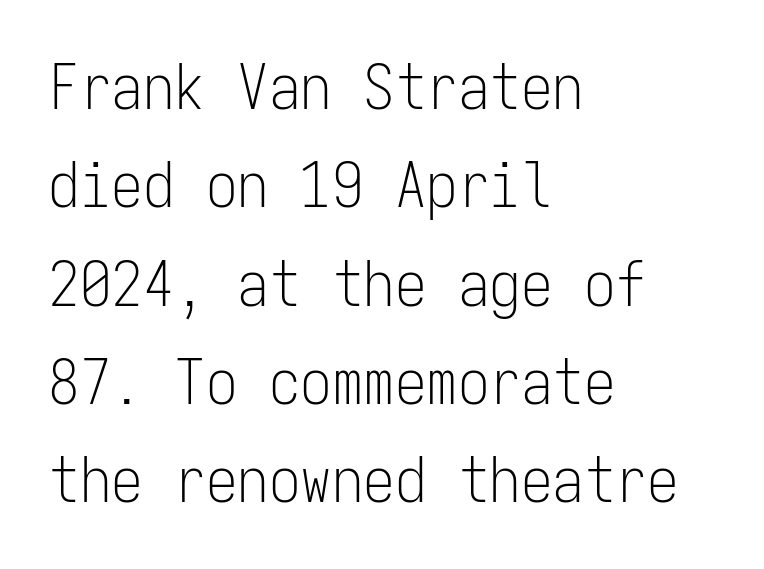
Q: Is the text bold? A: No.
Q: Is the text italic (slanted)? A: No, it is upright.
Q: Is the typeface a serif or a sans-serif typeface? A: Sans-serif.
Q: Is the text underlined? A: No.
Q: How is the paragraph aligned? A: Left-aligned.
Q: Is the spacing between letters normal or unusually wide? A: Normal.
Q: Is the spacing between lines tight, normal or loose? A: Normal.
Q: Width (condensed, normal, or wide)? A: Condensed.
Q: Stroke contrast? A: Low.
Q: x-height? A: Medium.
Q: Monospaced? A: Yes.
